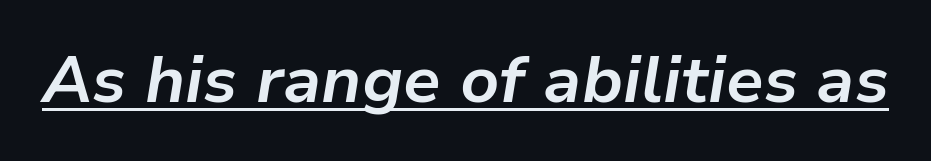
The image shows 66 px bold type, italic (leaning right); set normal letter spacing, underlined; low stroke contrast and a medium x-height.
